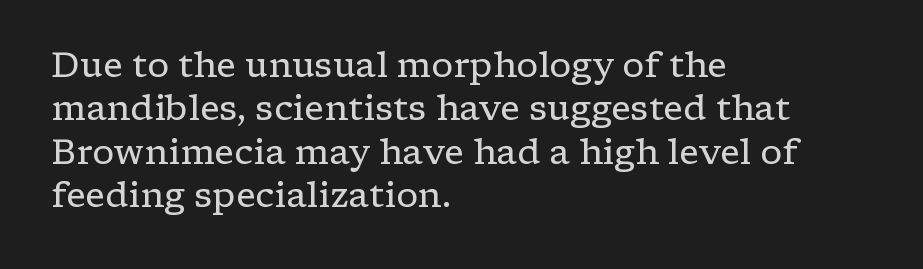
On a weight scale, this lands at 450 or below. Beneath every word, the page is bare. I'd call this a serif setting — the letters wear small feet. The typography opts for an upright posture over an oblique one.
